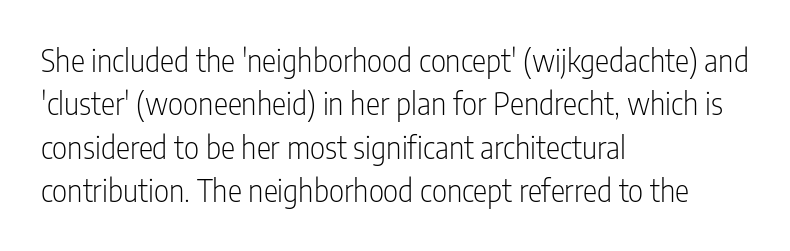
Left-aligned paragraph, ragged on the right. The rendering uses natural spacing where letterforms have individual widths. Check under the words: just untouched page. The designer went with a sans here, leaving each stem footless.
